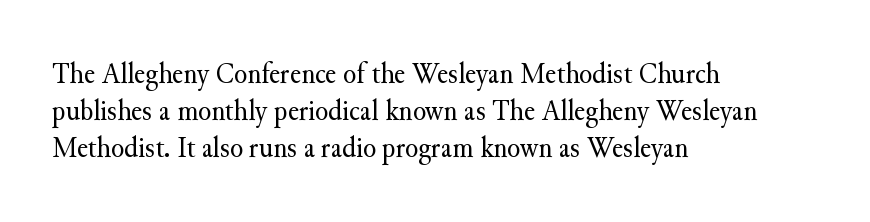
The image shows 30 px regular-weight serif type, upright; set left-aligned, line spacing 1.23x, normal letter spacing, not underlined; medium stroke contrast and a small x-height.
